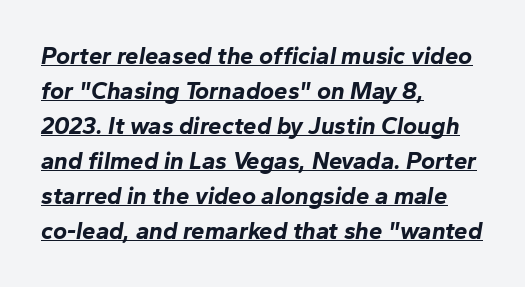
{"italic": "yes", "lean": "right", "slant_degrees": 10, "bold": "yes", "underline": "yes", "align": "left", "line_spacing": "normal", "line_spacing_ratio": 1.46, "letter_spacing": "normal", "letter_spacing_em": 0.0, "glyph_px": 24}
